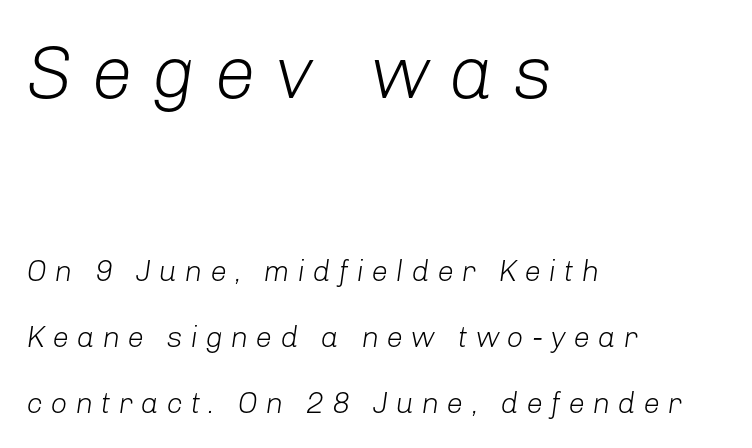
Q: Is the text bold? A: No.
Q: Is the text italic (slanted)? A: Yes, it leans right by about 8 degrees.
Q: Is the text underlined? A: No.
Q: How is the paragraph aligned? A: Left-aligned.
Q: Is the spacing between letters normal or unusually wide? A: Unusually wide.
Q: Is the spacing between lines tight, normal or loose? A: Loose.
Q: Which block of text is set in a larger size, the first (top) or the second (bottom)? A: The first (top) one.
Q: Width (condensed, normal, or wide)? A: Normal.
Q: Stroke contrast? A: Low.
Q: x-height? A: Medium.
Q: Monospaced? A: No.
